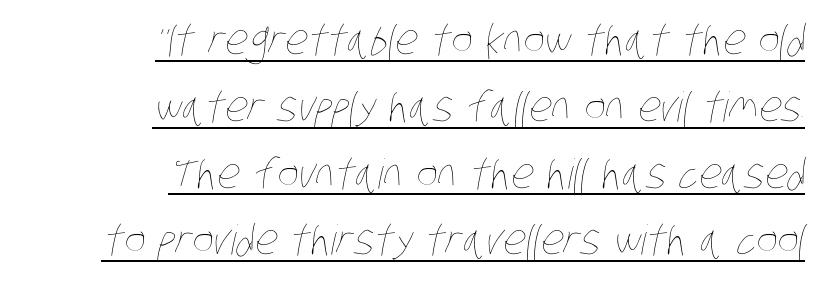
Q: Is the text bold? A: No.
Q: Is the text underlined? A: Yes.
Q: How is the paragraph aligned? A: Right-aligned.
Q: Is the spacing between letters normal or unusually wide? A: Normal.
Q: Is the spacing between lines tight, normal or loose? A: Normal.
Q: Width (condensed, normal, or wide)? A: Condensed.
Q: Stroke contrast? A: Low.
Q: x-height? A: Large.
Q: Monospaced? A: No.
